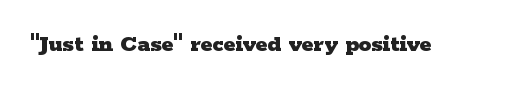
Underlining? Definitely not there. Strong, thick strokes mark this as bold type. This sample uses an upright cut, with every glyph sitting square on the baseline. A typesetter would call this zero additional tracking.
